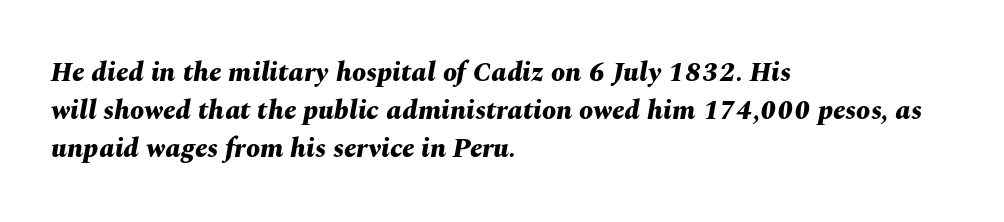
{"italic": "yes", "lean": "right", "slant_degrees": 10, "bold": "yes", "weight": "bold", "width": "normal", "stroke_contrast": "medium", "x_height": "medium", "monospaced": "no", "underline": "no", "align": "left", "line_spacing": "normal", "line_spacing_ratio": 1.36, "letter_spacing": "normal", "letter_spacing_em": 0.0, "glyph_px": 28}
